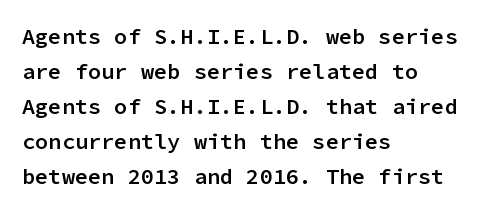
Rows of type keep a routine distance in the vertical direction. Tracking here is standard; glyphs follow each other at the usual distance. Ascenders rise straight up at ninety degrees. A fair bit of extra ink — the face is semibold, not bold.
